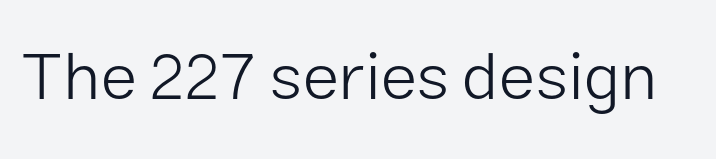
Q: Is the text bold? A: No.
Q: Is the text italic (slanted)? A: No, it is upright.
Q: Is the typeface a serif or a sans-serif typeface? A: Sans-serif.
Q: Is the text underlined? A: No.
Q: Is the spacing between letters normal or unusually wide? A: Normal.
Q: Width (condensed, normal, or wide)? A: Normal.
Q: Stroke contrast? A: Low.
Q: x-height? A: Medium.
Q: Monospaced? A: No.
